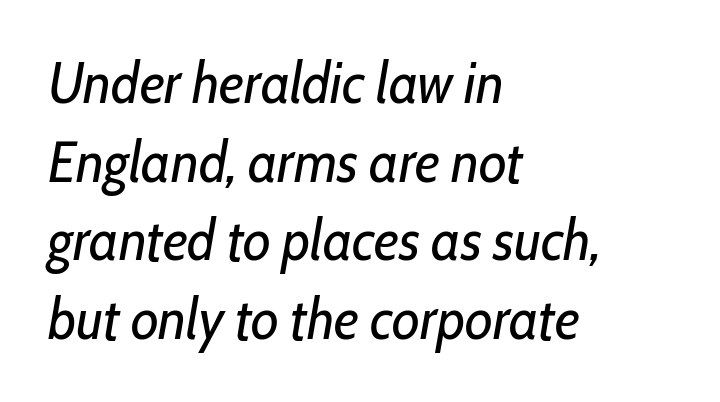
The image shows 57 px regular-weight, condensed type, italic (leaning right); set left-aligned, normal line spacing (1.38x), normal letter spacing, not underlined; low stroke contrast and a medium x-height.
